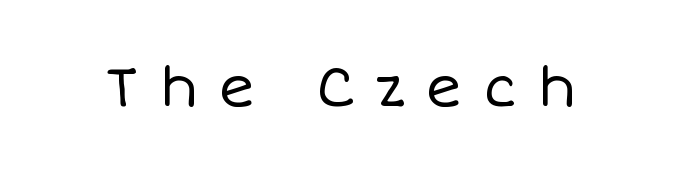
{"italic": "no", "bold": "no", "weight": "regular", "width": "normal", "stroke_contrast": "low", "x_height": "large", "monospaced": "no", "underline": "no", "letter_spacing": "wide", "letter_spacing_em": 0.38, "glyph_px": 55}
